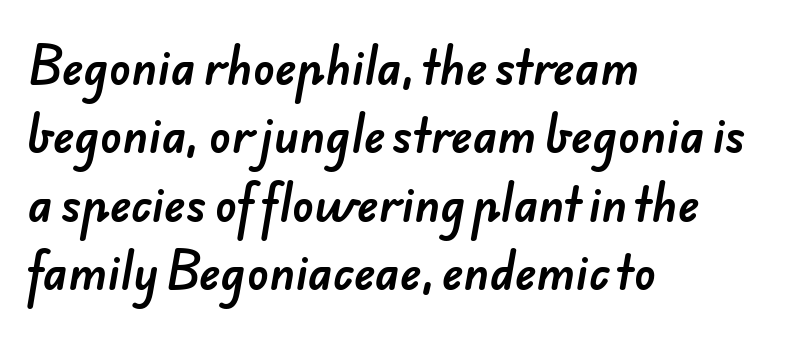
Tracking value appears to be zero — textbook default spacing. The text was rendered using a sans face with plain stroke endings. Line beginnings align vertically; line endings do not. Beneath every word, the page is bare. You could not count columns in this text — the font is proportionally spaced. Does the leading feel generous? No, just average.
